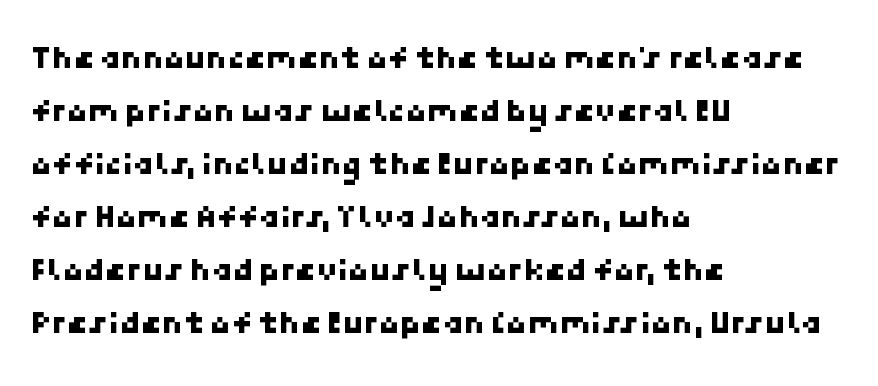
Typographically, this falls in the sans-serif category. This rendering features lettering with no underline. In CSS terms this would be text-align: left. What stands out about the letter spacing? Nothing — it is the standard amount. One glance says typical: line gaps are just what's usual.
